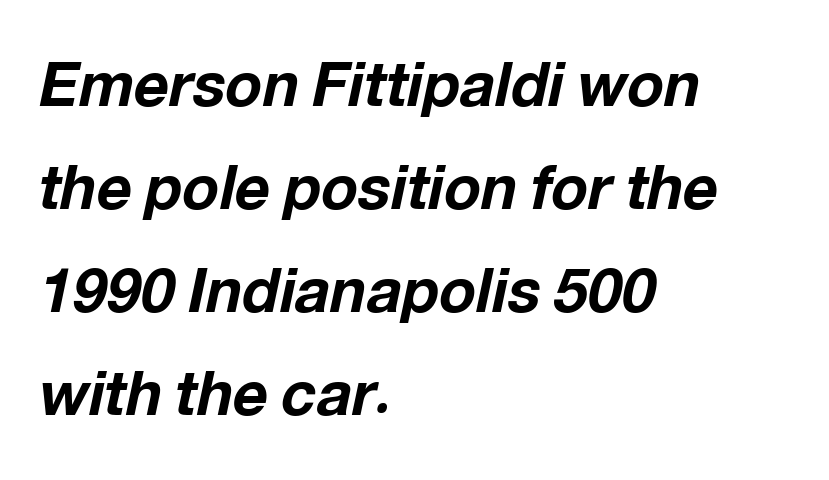
{"italic": "yes", "lean": "right", "slant_degrees": 12, "bold": "yes", "weight": "bold", "width": "normal", "stroke_contrast": "low", "x_height": "medium", "monospaced": "no", "underline": "no", "align": "left", "line_spacing": "normal", "line_spacing_ratio": 1.69, "letter_spacing": "normal", "letter_spacing_em": 0.0, "glyph_px": 61}
